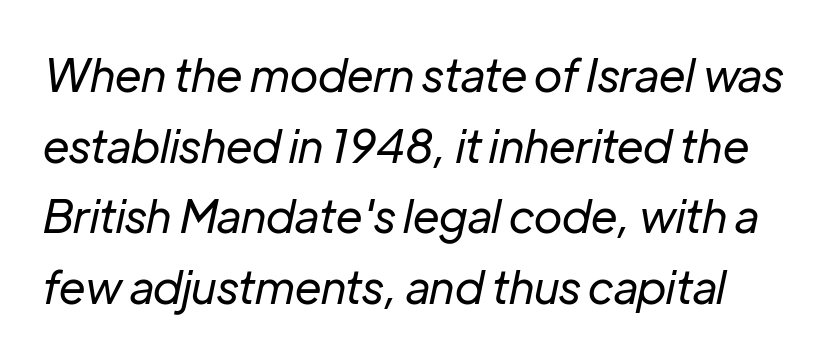
The image shows 45 px regular-weight type, italic (leaning right); set normal line spacing (1.57x), normal letter spacing, not underlined; low stroke contrast and a medium x-height.
